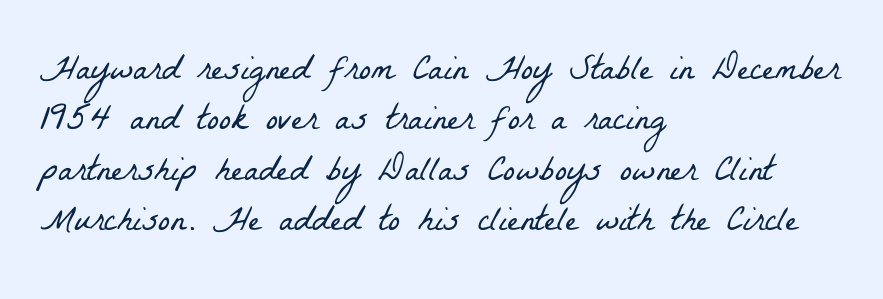
{"serif": "yes", "bold": "no", "weight": "light", "width": "condensed", "stroke_contrast": "low", "x_height": "medium", "monospaced": "no", "underline": "no", "align": "left", "line_spacing": "normal", "line_spacing_ratio": 1.4, "letter_spacing": "normal", "letter_spacing_em": 0.0, "glyph_px": 36}
